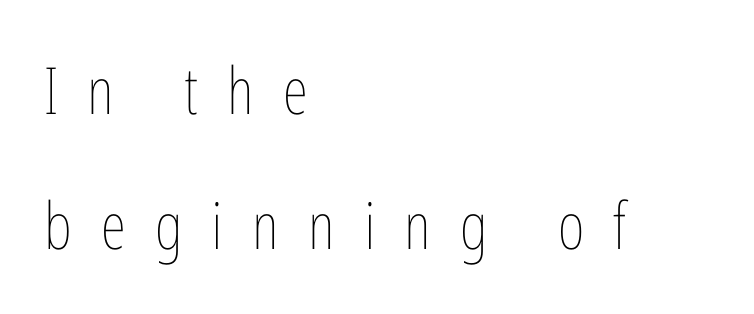
The image shows 65 px thin, condensed type, upright; set left-aligned, loose line spacing (2.08x), unusually wide letter spacing (+0.45 em), not underlined; low stroke contrast and a medium x-height.
